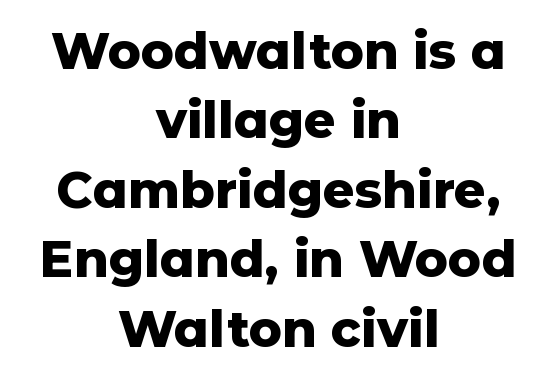
Posture: vertical. Regarding serifs, this sample does without them. This rendering uses center alignment, leaving both contours irregular but symmetric. Character widths vary here, with narrow letters taking less room than wide ones. The area under the type is left untouched.
